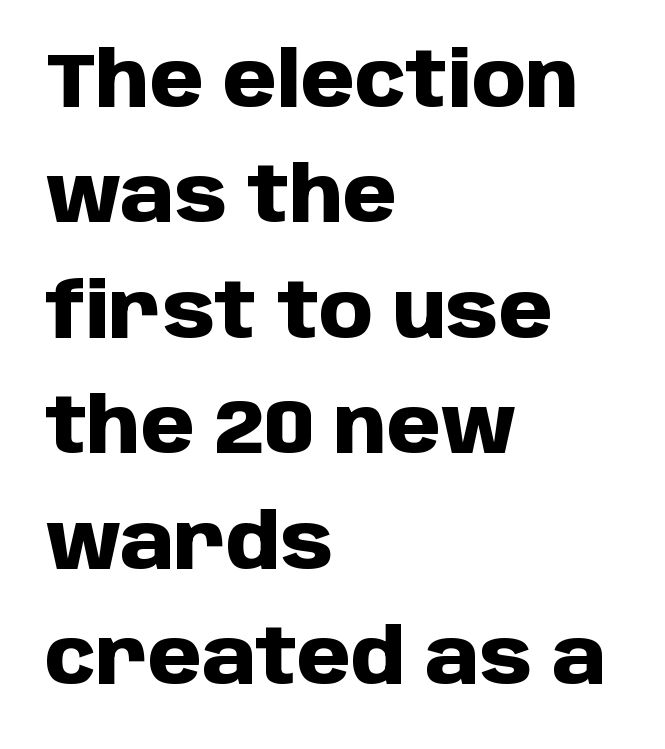
The image shows 77 px heavy sans-serif type, upright; set left-aligned, normal line spacing (1.5x), normal letter spacing, not underlined; low stroke contrast and a large x-height.
